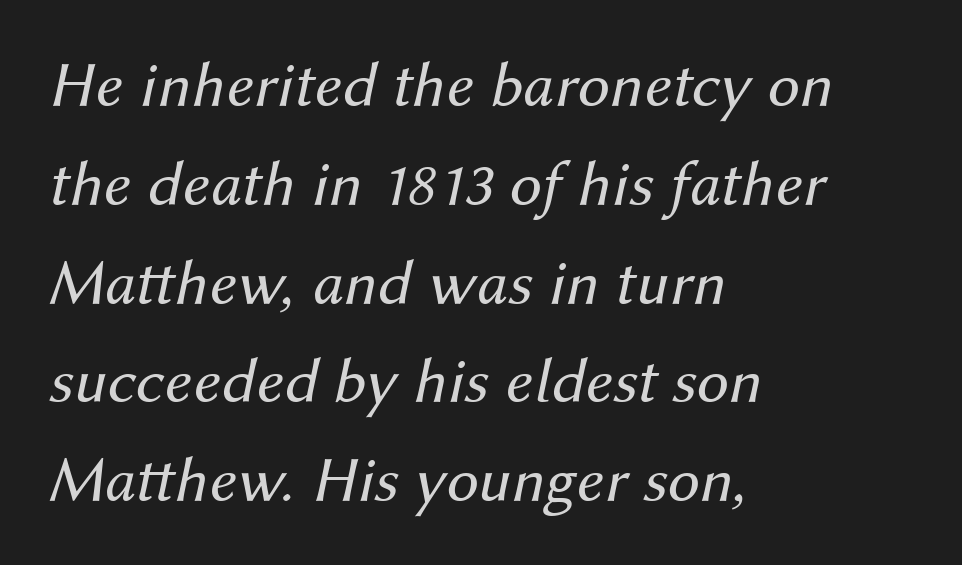
The rows are spaced the way most documents space them. The letters are slanted; this is an italic face. The letters advance in unequal steps, a hallmark of proportional type. Bare-footed words on every line.
